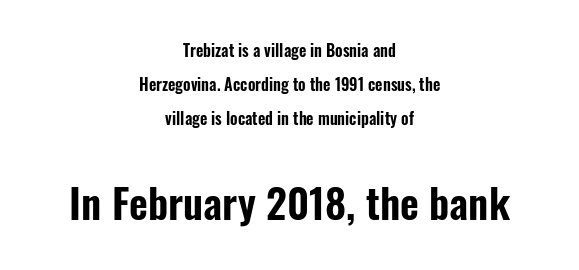
Here the designer chose a conventional face with non-uniform glyph widths. The space beneath each line is pristine and unruled. In CSS terms this would be text-align: center. Does extra space separate the letters? No, they use regular spacing.
